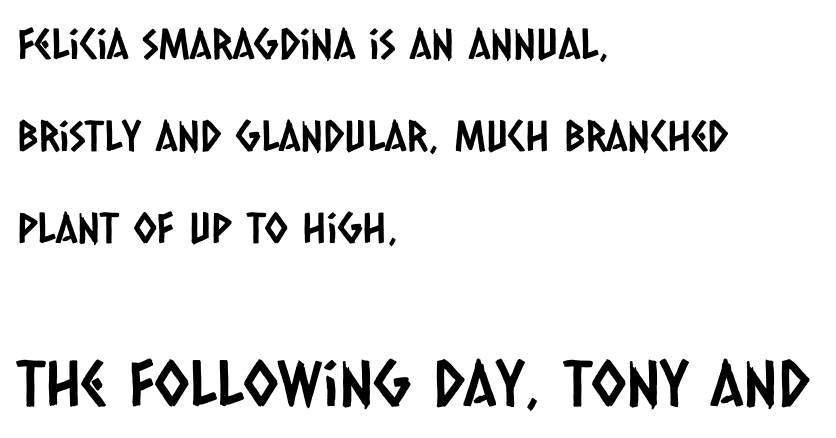
Q: Is the typeface a serif or a sans-serif typeface? A: Sans-serif.
Q: Is the text underlined? A: No.
Q: How is the paragraph aligned? A: Left-aligned.
Q: Is the spacing between letters normal or unusually wide? A: Normal.
Q: Is the spacing between lines tight, normal or loose? A: Loose.
Q: Which block of text is set in a larger size, the first (top) or the second (bottom)? A: The second (bottom) one.
Q: Width (condensed, normal, or wide)? A: Condensed.
Q: Stroke contrast? A: Low.
Q: x-height? A: Large.
Q: Monospaced? A: No.
